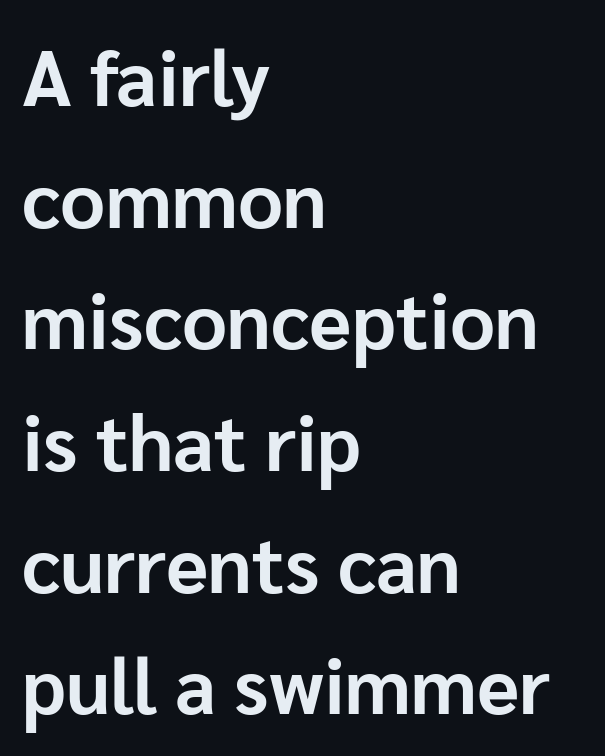
These lines sit exactly where default settings would place them. Check where the strokes stop: nothing finishes them off — pure sans. The words here are not underlined. Every stem runs plumb, perpendicular to the baseline. Looks like regular typesetting: each glyph gets only the width it needs. Teacher's note: observe the even left margin — that is flush-left alignment.
